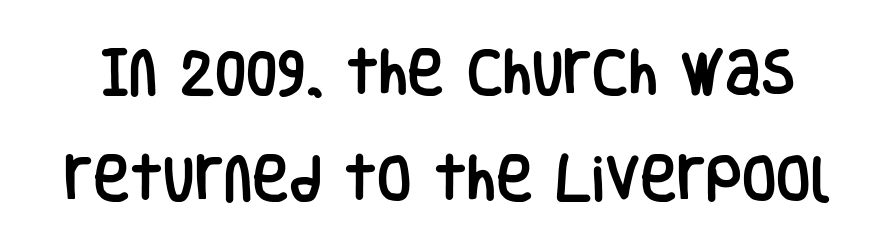
Note the varied advance widths — an 'i' is clearly narrower than an 'm'. The passage shown is not underscored anywhere. Honestly, the rows look like they've been pulled way apart. The font family rendered here belongs to the sans-serif group. Words appear dense and cohesive because spacing is normal.
